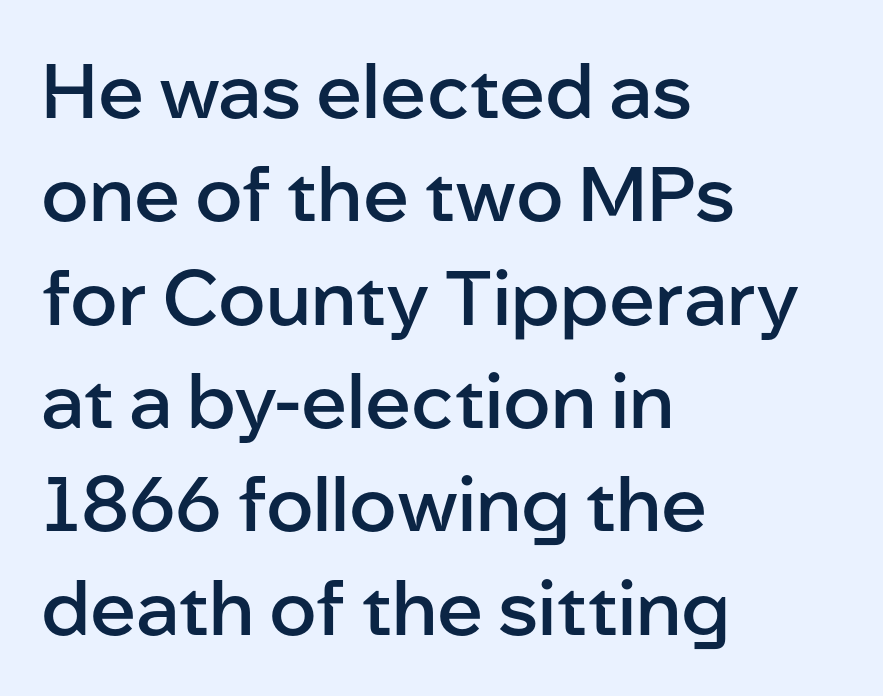
The image shows 76 px semibold sans-serif type, upright; set left-aligned, normal line spacing (1.36x), normal letter spacing, not underlined; low stroke contrast and a medium x-height.
